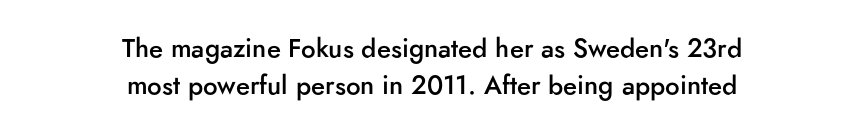
{"italic": "no", "bold": "semi", "underline": "no", "align": "center", "line_spacing": "normal", "line_spacing_ratio": 1.44, "letter_spacing": "normal", "letter_spacing_em": 0.0, "glyph_px": 26}
